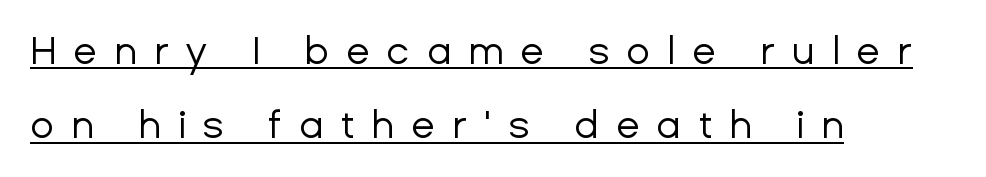
{"serif": "no", "italic": "no", "bold": "no", "weight": "regular", "width": "normal", "stroke_contrast": "low", "x_height": "medium", "monospaced": "no", "underline": "yes", "align": "left", "line_spacing": "loose", "line_spacing_ratio": 1.91, "letter_spacing": "wide", "letter_spacing_em": 0.43, "glyph_px": 39}
